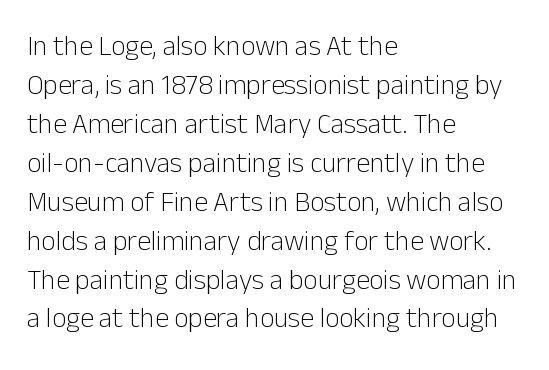
{"serif": "no", "italic": "no", "bold": "no", "weight": "light", "width": "normal", "stroke_contrast": "low", "x_height": "medium", "monospaced": "no", "underline": "no", "align": "left", "line_spacing": "normal", "line_spacing_ratio": 1.39, "letter_spacing": "normal", "letter_spacing_em": 0.0, "glyph_px": 28}
